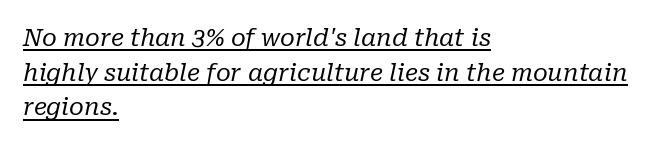
{"italic": "yes", "lean": "right", "slant_degrees": 10, "bold": "no", "underline": "yes", "align": "left", "line_spacing": "normal", "line_spacing_ratio": 1.44, "letter_spacing": "normal", "letter_spacing_em": 0.0, "glyph_px": 24}
